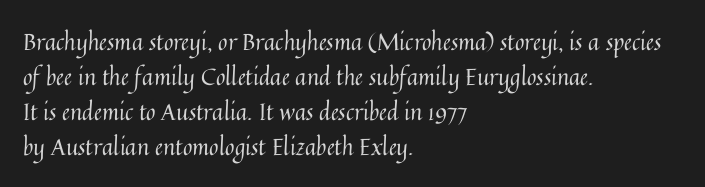
The image shows 23 px text type; set left-aligned, normal line spacing (1.52x), normal letter spacing, not underlined.
